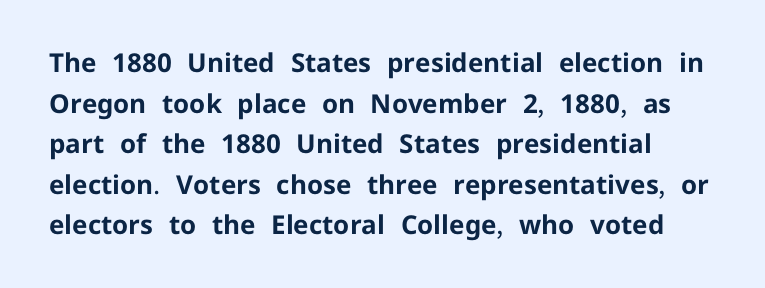
This block has exactly the height ordinary leading produces. Bold? Absolutely — the strokes are thick and heavy. The foot of each line stays bare and open. Inter-character spacing is left at the font's built-in metrics.
